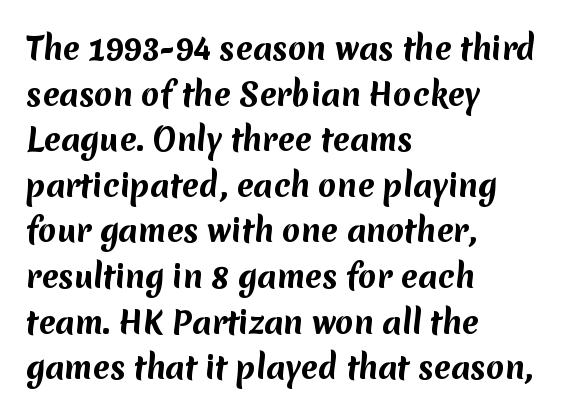
The image shows 30 px bold sans-serif type; set left-aligned, normal line spacing (1.52x), normal letter spacing, not underlined; medium stroke contrast and a medium x-height.
